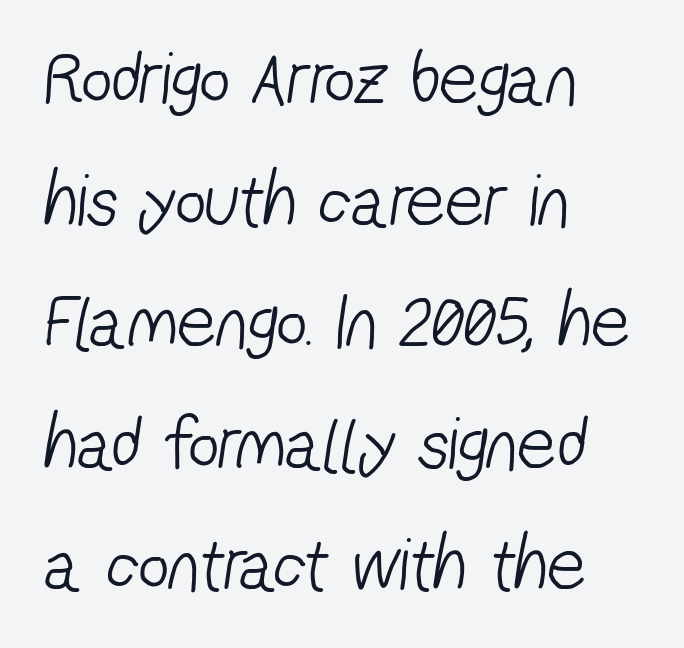
{"serif": "no", "bold": "no", "weight": "light", "width": "condensed", "stroke_contrast": "low", "x_height": "medium", "monospaced": "no", "underline": "no", "align": "left", "line_spacing": "normal", "line_spacing_ratio": 1.6, "letter_spacing": "normal", "letter_spacing_em": 0.0, "glyph_px": 76}
